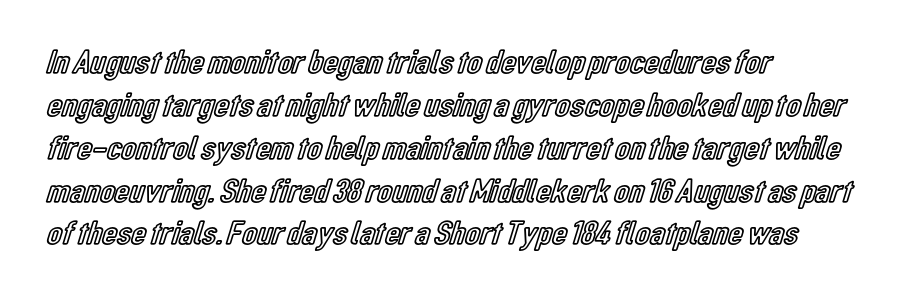
{"width": "condensed", "x_height": "medium", "monospaced": "no", "underline": "no", "align": "left", "line_spacing": "normal", "line_spacing_ratio": 1.26, "letter_spacing": "normal", "letter_spacing_em": 0.0, "glyph_px": 34}
